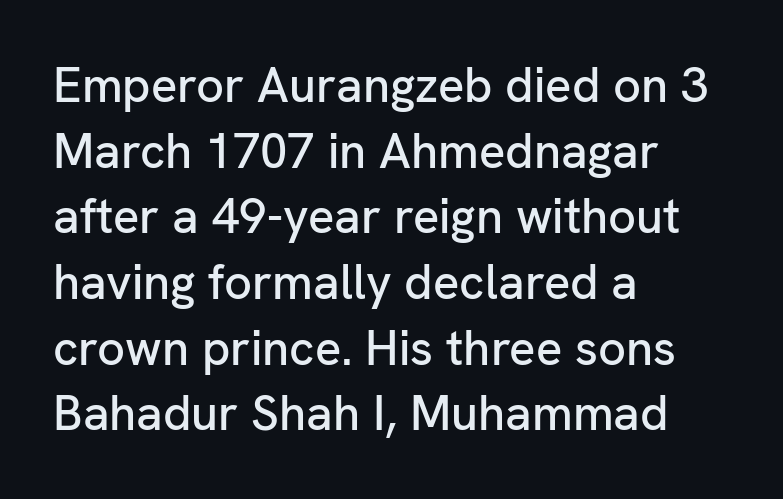
Q: Is the text italic (slanted)? A: No, it is upright.
Q: Is the typeface a serif or a sans-serif typeface? A: Sans-serif.
Q: Is the text underlined? A: No.
Q: How is the paragraph aligned? A: Left-aligned.
Q: Is the spacing between letters normal or unusually wide? A: Normal.
Q: Is the spacing between lines tight, normal or loose? A: Normal.
Q: Width (condensed, normal, or wide)? A: Normal.
Q: Stroke contrast? A: Low.
Q: x-height? A: Medium.
Q: Monospaced? A: No.
